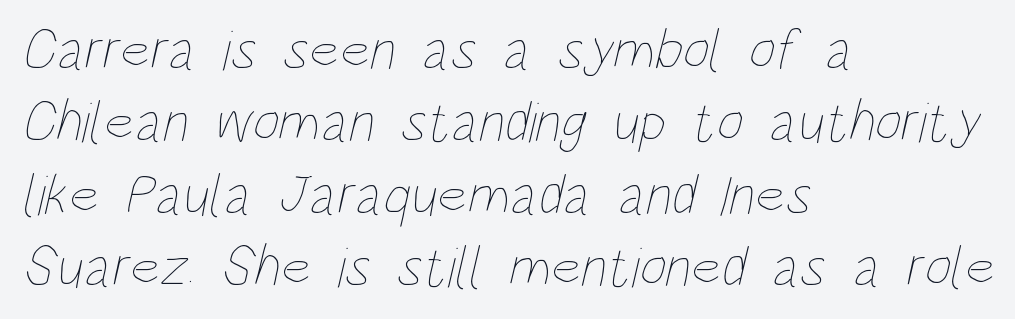
Q: Is the text bold? A: No.
Q: Is the text underlined? A: No.
Q: How is the paragraph aligned? A: Left-aligned.
Q: Is the spacing between letters normal or unusually wide? A: Normal.
Q: Is the spacing between lines tight, normal or loose? A: Normal.
Q: Width (condensed, normal, or wide)? A: Condensed.
Q: Stroke contrast? A: Low.
Q: x-height? A: Large.
Q: Monospaced? A: No.
